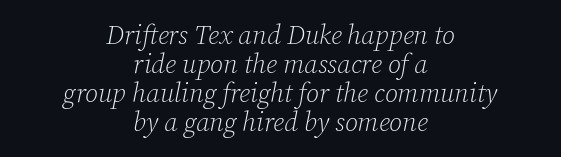
The image shows 27 px text type, italic (leaning right); set centered, tight line spacing (1.07x), normal letter spacing, not underlined.
